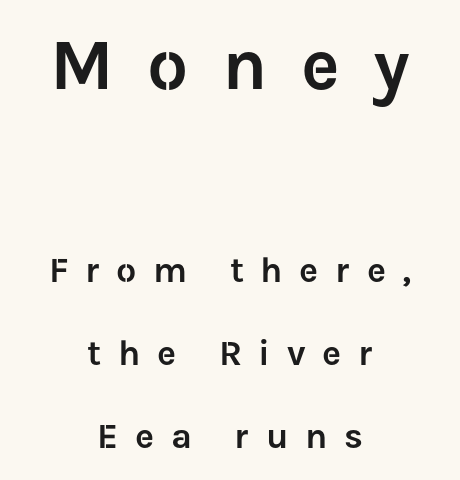
A student would notice the top passage is typeset larger than what follows. This rendering uses center alignment, leaving both contours irregular but symmetric. Regarding serifs, this sample does without them. Is the letter spacing exaggerated? Yes — the characters are pushed far apart.
